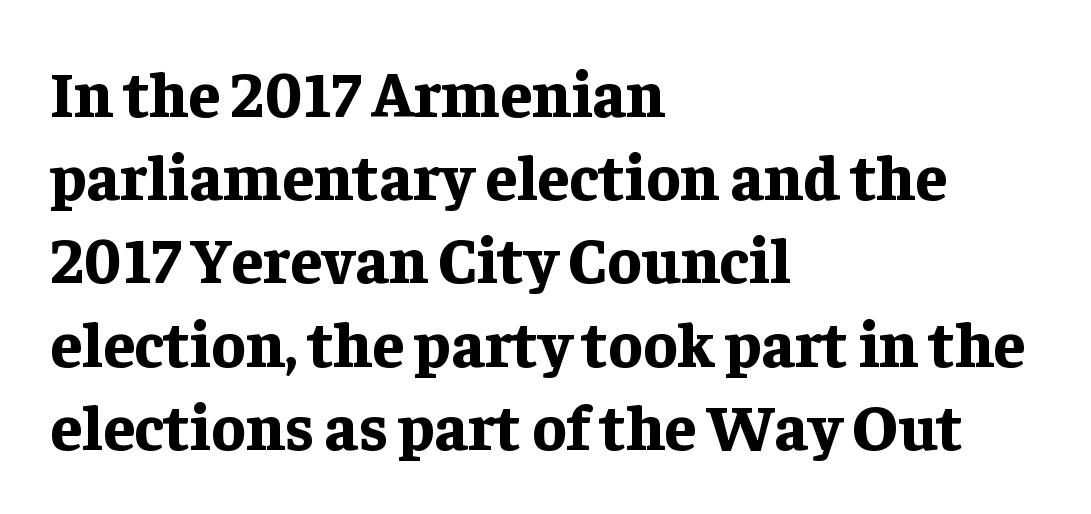
Q: Is the text bold? A: Yes.
Q: Is the text italic (slanted)? A: No, it is upright.
Q: Is the typeface a serif or a sans-serif typeface? A: Serif.
Q: Is the text underlined? A: No.
Q: How is the paragraph aligned? A: Left-aligned.
Q: Is the spacing between letters normal or unusually wide? A: Normal.
Q: Is the spacing between lines tight, normal or loose? A: Normal.
Q: Width (condensed, normal, or wide)? A: Normal.
Q: Stroke contrast? A: Low.
Q: x-height? A: Medium.
Q: Monospaced? A: No.
